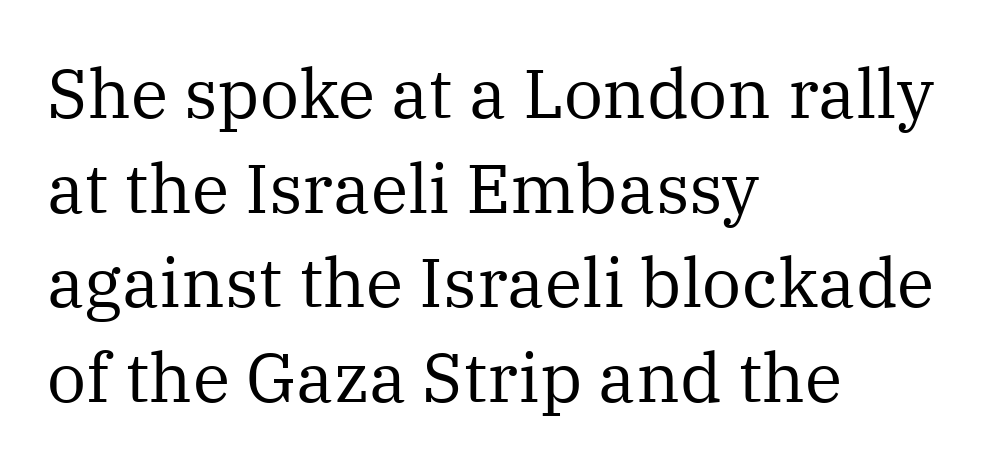
{"serif": "yes", "italic": "no", "bold": "no", "weight": "regular", "width": "normal", "stroke_contrast": "medium", "x_height": "medium", "monospaced": "no", "underline": "no", "align": "left", "line_spacing": "normal", "line_spacing_ratio": 1.37, "letter_spacing": "normal", "letter_spacing_em": 0.0, "glyph_px": 69}
